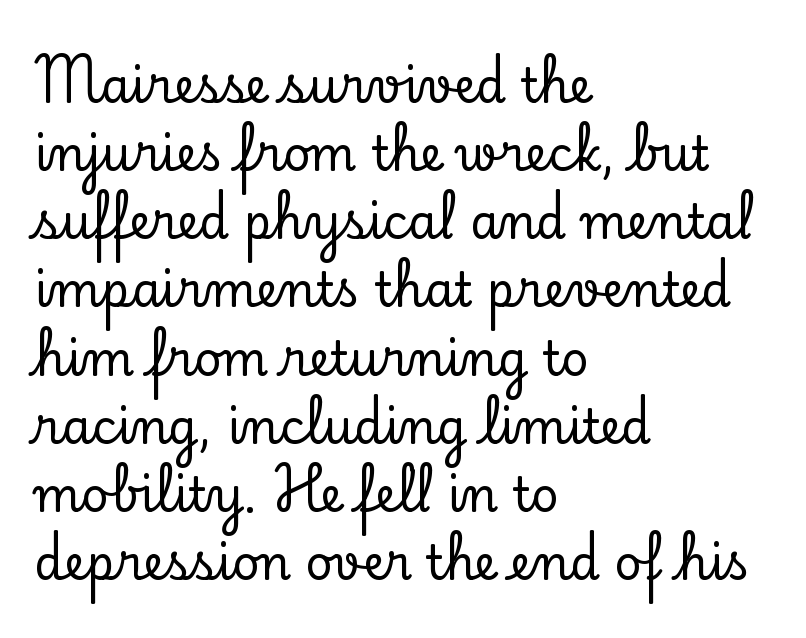
Nobody touched the tracking dial on this one. The text block is weighted toward the left margin, trailing off unevenly rightward. The rendering shows small feet on the letterforms — a serif design. Is there any slant? The stems are plumb. Interline gaps are of average width in this sample. Proportional: the letters do not fall into vertical columns.
